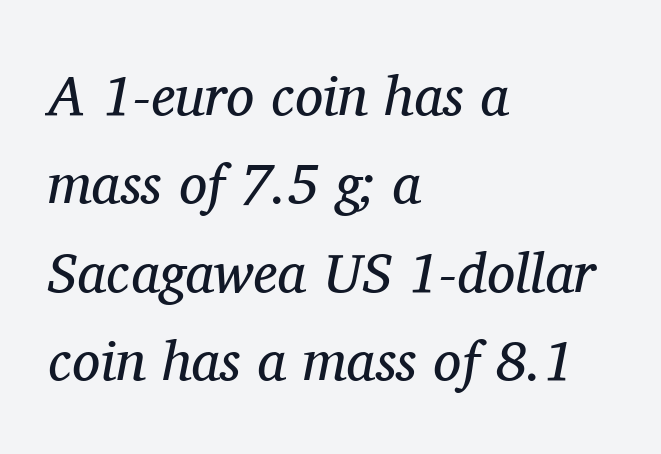
Q: Is the text bold? A: No.
Q: Is the text italic (slanted)? A: Yes, it leans right by about 11 degrees.
Q: Is the typeface a serif or a sans-serif typeface? A: Serif.
Q: Is the text underlined? A: No.
Q: How is the paragraph aligned? A: Left-aligned.
Q: Is the spacing between letters normal or unusually wide? A: Normal.
Q: Is the spacing between lines tight, normal or loose? A: Normal.
Q: Width (condensed, normal, or wide)? A: Normal.
Q: Stroke contrast? A: Medium.
Q: x-height? A: Medium.
Q: Monospaced? A: No.
